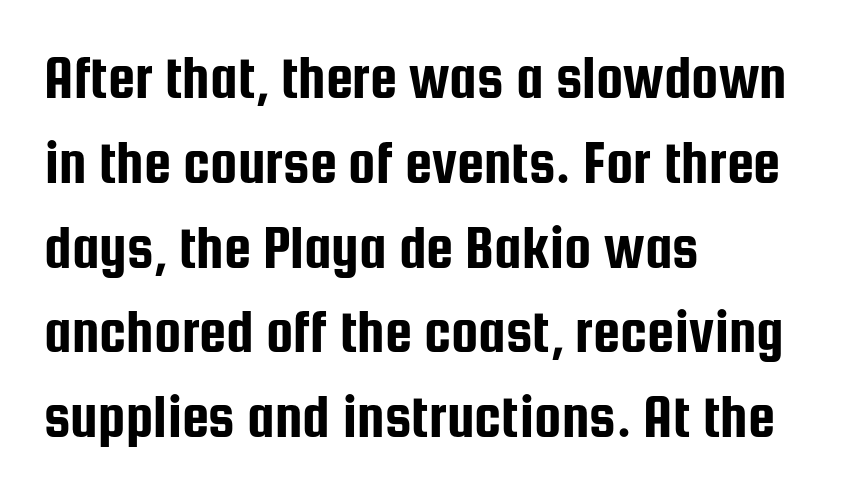
The rendering uses natural spacing where letterforms have individual widths. The axis of the letterforms is exactly vertical. Compared with a centered layout, this one pins lines to the left instead. The characters display no serif detailing; their extremities are plain. A clean baseline with only descenders dipping below it.
